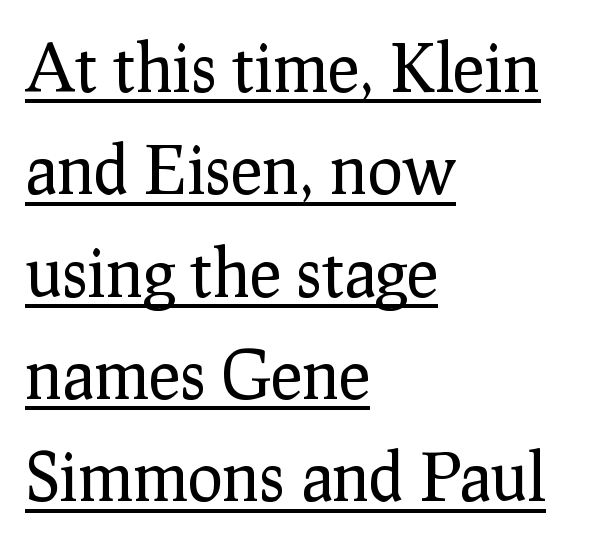
Q: Is the text bold? A: No.
Q: Is the text italic (slanted)? A: No, it is upright.
Q: Is the typeface a serif or a sans-serif typeface? A: Serif.
Q: Is the text underlined? A: Yes.
Q: How is the paragraph aligned? A: Left-aligned.
Q: Is the spacing between letters normal or unusually wide? A: Normal.
Q: Is the spacing between lines tight, normal or loose? A: Normal.
Q: Width (condensed, normal, or wide)? A: Normal.
Q: Stroke contrast? A: Low.
Q: x-height? A: Medium.
Q: Monospaced? A: No.
